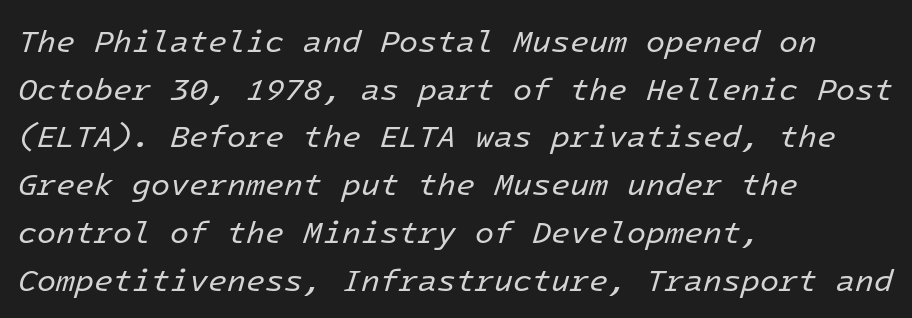
All the whitespace from short lines collects on the right. Descender tails drop into unmarked territory. Inter-character spacing is left at the font's built-in metrics. Would a proofreader flag this as italicized? Yes. The lines sit at an ordinary, default distance from one another. This reads as an unemphasized weight, regular at the heaviest.
